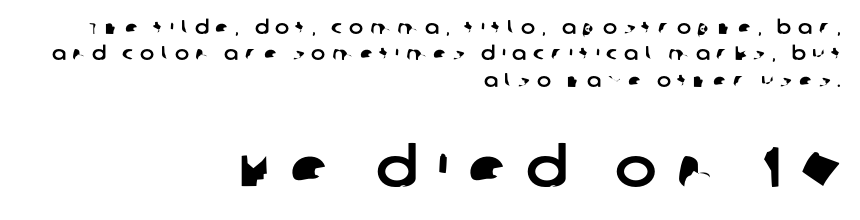
The image shows 56 px sans-serif type; set right-aligned, normal line spacing (1.39x), unusually wide letter spacing (+0.35 em), not underlined; the second (bottom) block is 2.95x larger; low stroke contrast and a large x-height.
